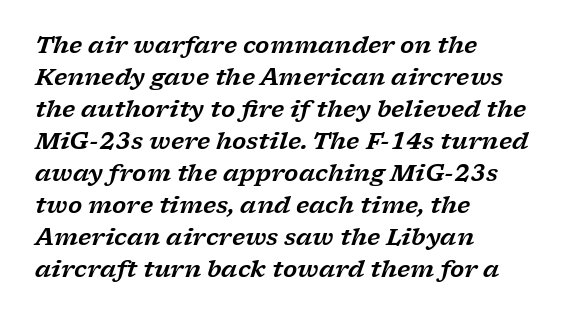
{"italic": "yes", "lean": "right", "slant_degrees": 17, "underline": "no", "align": "left", "line_spacing": "normal", "line_spacing_ratio": 1.39, "letter_spacing": "normal", "letter_spacing_em": 0.0, "glyph_px": 23}
